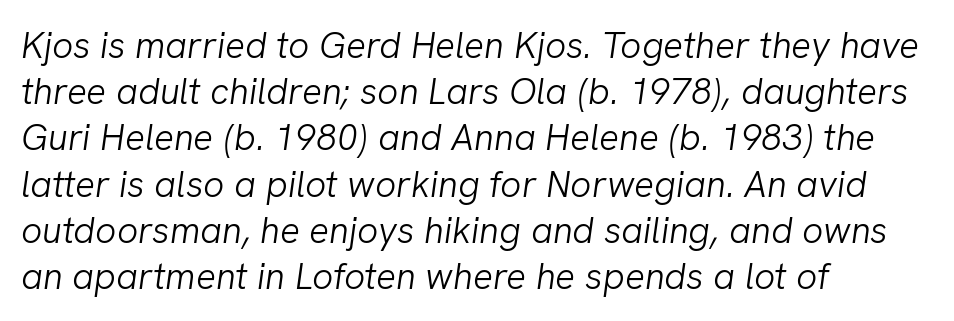
The image shows 37 px light type, italic (leaning right); set left-aligned, normal line spacing (1.25x), normal letter spacing, not underlined; low stroke contrast and a medium x-height.
